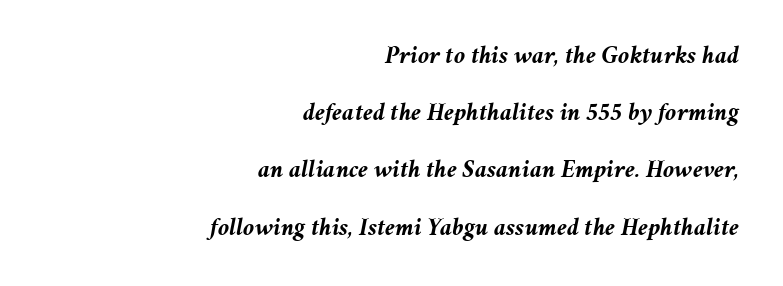
{"italic": "yes", "lean": "right", "slant_degrees": 11, "bold": "yes", "underline": "no", "align": "right", "line_spacing": "loose", "line_spacing_ratio": 2.29, "letter_spacing": "normal", "letter_spacing_em": 0.0, "glyph_px": 25}
